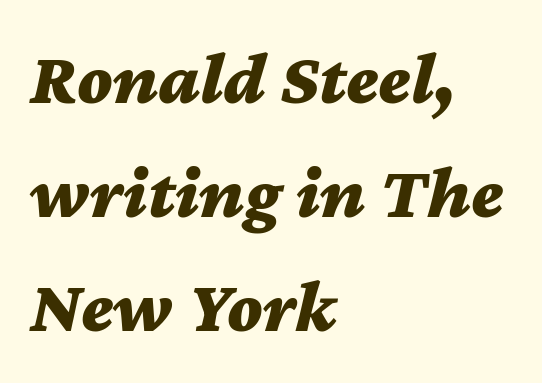
The image shows 74 px bold, wide type, italic (leaning right); set left-aligned, normal line spacing (1.54x), normal letter spacing, not underlined; medium stroke contrast and a medium x-height.
